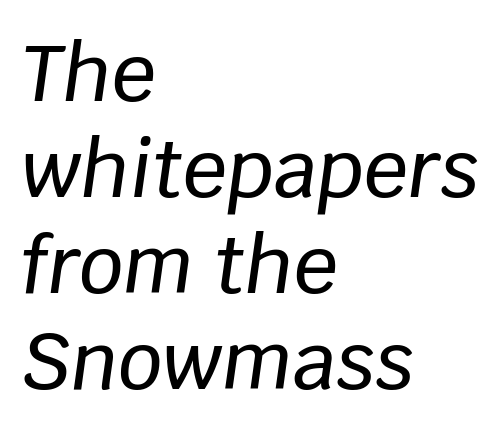
The image shows 78 px text type, italic (leaning right); set left-aligned, line spacing 1.23x, normal letter spacing, not underlined; low stroke contrast and a large x-height.
